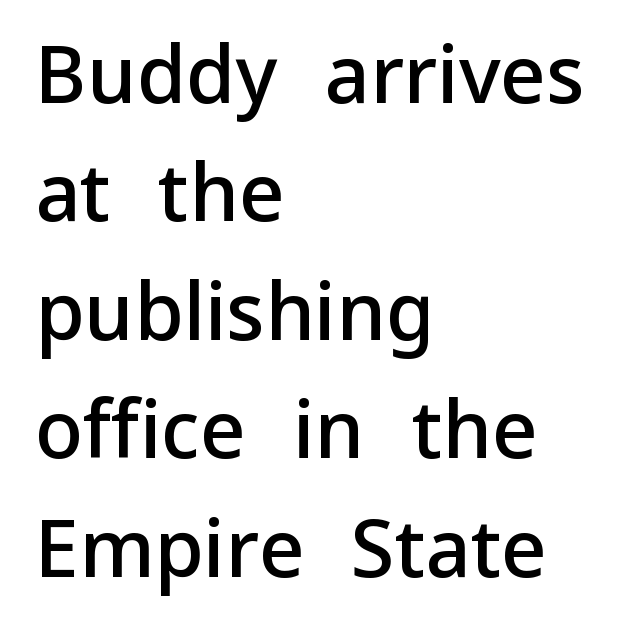
{"serif": "no", "italic": "no", "bold": "semi", "weight": "semibold", "width": "normal", "stroke_contrast": "low", "x_height": "medium", "monospaced": "no", "underline": "no", "align": "left", "line_spacing": "normal", "line_spacing_ratio": 1.5, "letter_spacing": "normal", "letter_spacing_em": 0.0, "glyph_px": 79}
